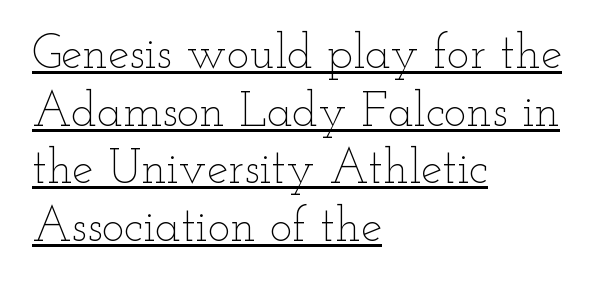
Q: Is the text bold? A: No.
Q: Is the text italic (slanted)? A: No, it is upright.
Q: Is the text underlined? A: Yes.
Q: How is the paragraph aligned? A: Left-aligned.
Q: Is the spacing between letters normal or unusually wide? A: Normal.
Q: Width (condensed, normal, or wide)? A: Wide.
Q: Stroke contrast? A: Low.
Q: x-height? A: Small.
Q: Monospaced? A: No.
